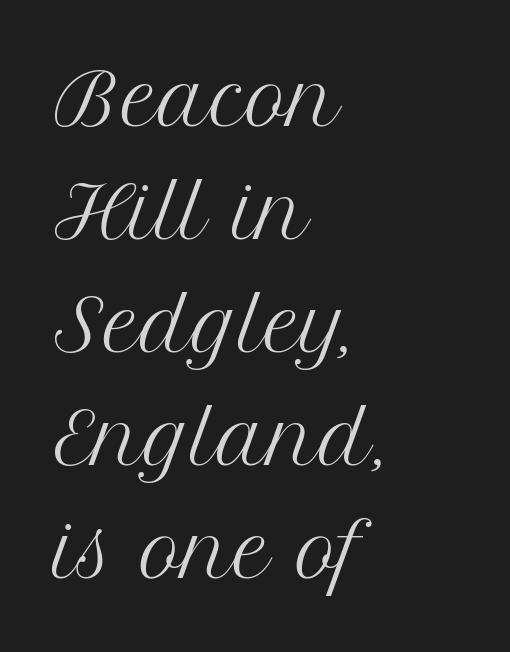
Notice how descenders clear the ascenders below comfortably — that's standard leading. The cut favours lightness, reaching ordinary text weight at its darkest.
